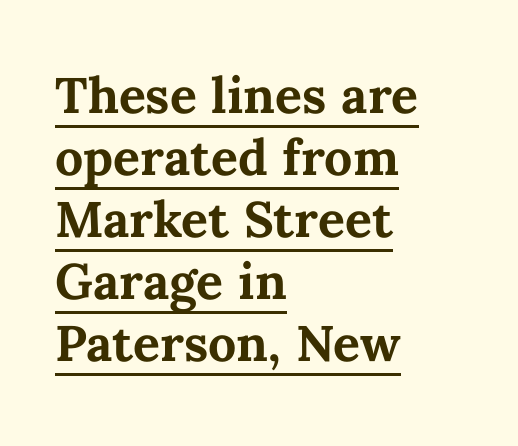
Think of a printed novel: that variable character pitch is what you see here. Looks like someone drew a line under every word here. No italicization has been applied; the sample stays upright. Caption: standard tracking, unaltered. Each line starts at the same left margin while the right side varies. Heft: maximum for text — a bold.
